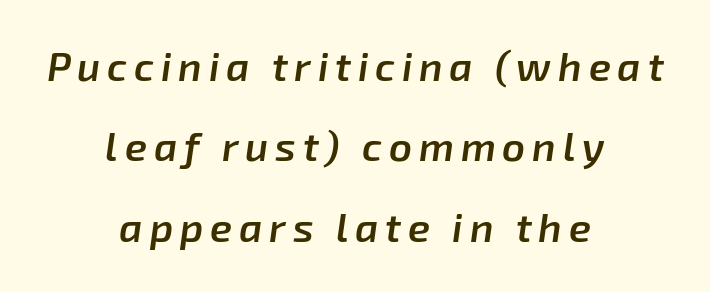
The image shows 40 px semibold type, italic (leaning right); set centered, loose line spacing (2.01x), not underlined; low stroke contrast and a medium x-height.
